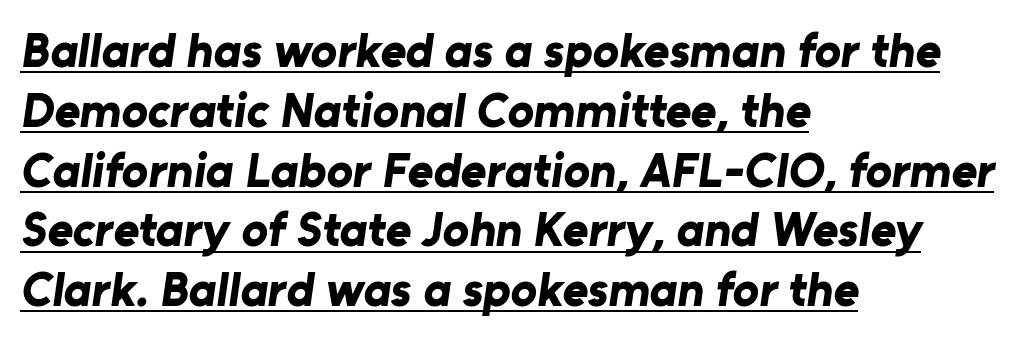
The lines are quadded left. The rendered words wear a rule along their underside. Is this a fixed-width face? No — the glyphs have proportional, varying widths. Characters follow at the spacing the type designer built in.
